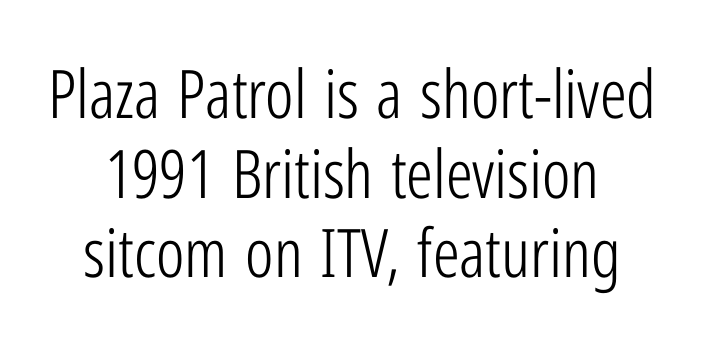
Horizontal alignment here is central, giving a formal, balanced look. Look at the tracking — it's just the regular setting, nothing added. Underline: absent. The passage shown is typed in a proportional face where columns would drift. Compared with a typical body face, this is equally light or lighter still. Italic? Not at all — the glyphs are vertical.
